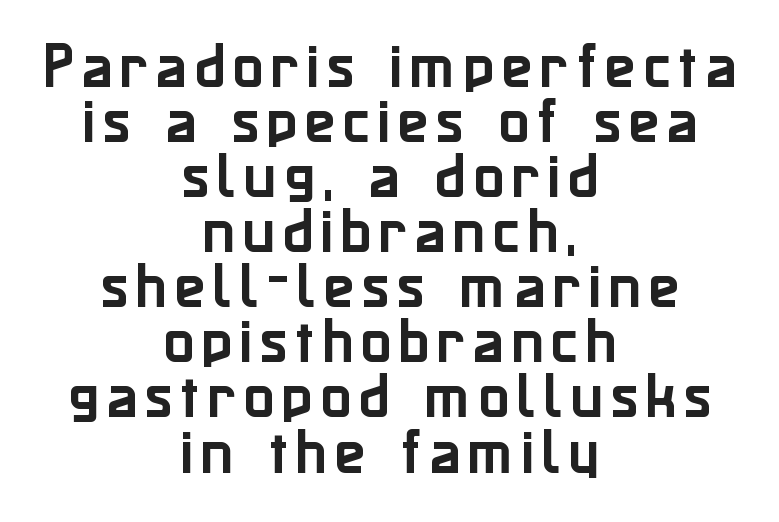
Q: Is the text italic (slanted)? A: No, it is upright.
Q: Is the typeface a serif or a sans-serif typeface? A: Sans-serif.
Q: Is the text underlined? A: No.
Q: How is the paragraph aligned? A: Centered.
Q: Is the spacing between lines tight, normal or loose? A: Tight.
Q: Width (condensed, normal, or wide)? A: Normal.
Q: Stroke contrast? A: Low.
Q: x-height? A: Medium.
Q: Monospaced? A: No.
